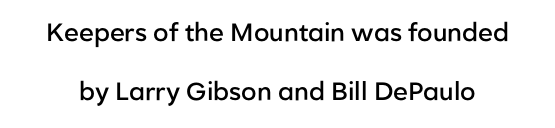
Q: Is the text bold? A: Semi-bold.
Q: Is the text italic (slanted)? A: No, it is upright.
Q: Is the text underlined? A: No.
Q: Is the spacing between letters normal or unusually wide? A: Normal.
Q: Is the spacing between lines tight, normal or loose? A: Loose.
